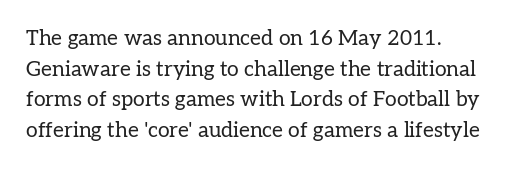
Italic? Not at all — the glyphs are vertical. Honestly, the row spacing looks completely unremarkable. Heaviness? Minimal to ordinary, like unemphasized prose. The letters sit at their default tracking, neither squeezed nor spread. Anything drawn beneath the words? Only blank space.
